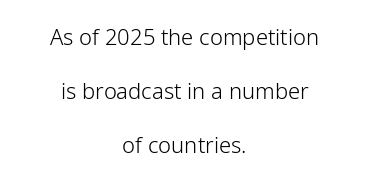
The image shows 22 px text type, upright; set centered, loose line spacing (2.46x), normal letter spacing, not underlined.
